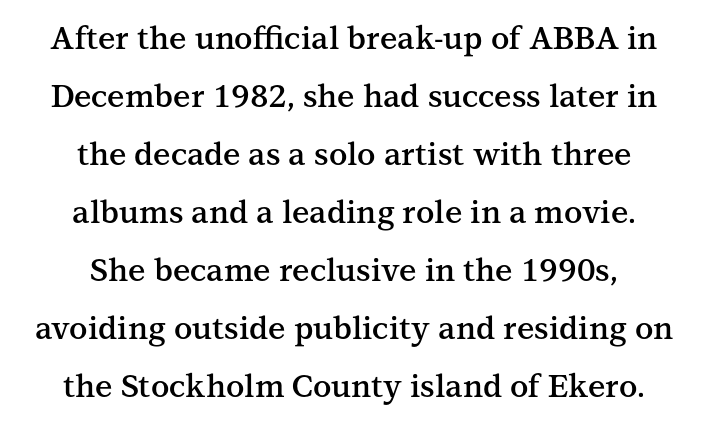
Q: Is the text bold? A: Semi-bold.
Q: Is the text italic (slanted)? A: No, it is upright.
Q: Is the typeface a serif or a sans-serif typeface? A: Serif.
Q: Is the text underlined? A: No.
Q: How is the paragraph aligned? A: Centered.
Q: Is the spacing between letters normal or unusually wide? A: Normal.
Q: Width (condensed, normal, or wide)? A: Normal.
Q: Stroke contrast? A: Medium.
Q: x-height? A: Medium.
Q: Monospaced? A: No.
